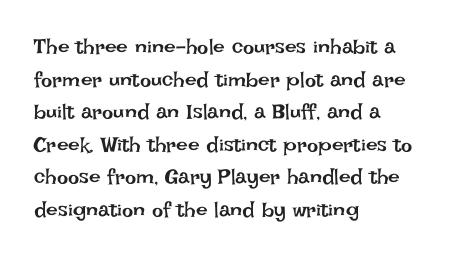
The axis of the letterforms is exactly vertical. Here the glyphs are tracked normally, forming tight word shapes. Descenders hang freely into open space. Line beginnings align vertically; line endings do not. The rows are spaced the way most documents space them.
